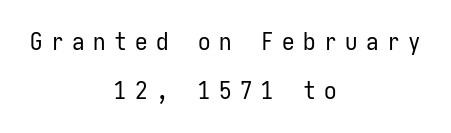
{"italic": "no", "bold": "no", "underline": "no", "align": "center", "line_spacing": "loose", "line_spacing_ratio": 1.97, "letter_spacing": "wide", "letter_spacing_em": 0.34, "glyph_px": 25}
